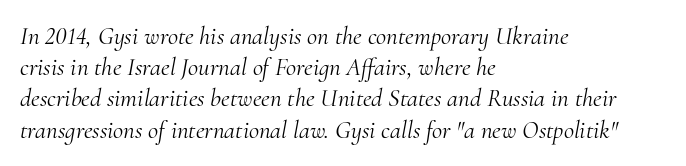
The image shows 25 px text type, italic (leaning right); set left-aligned, normal line spacing (1.25x), normal letter spacing, not underlined.
